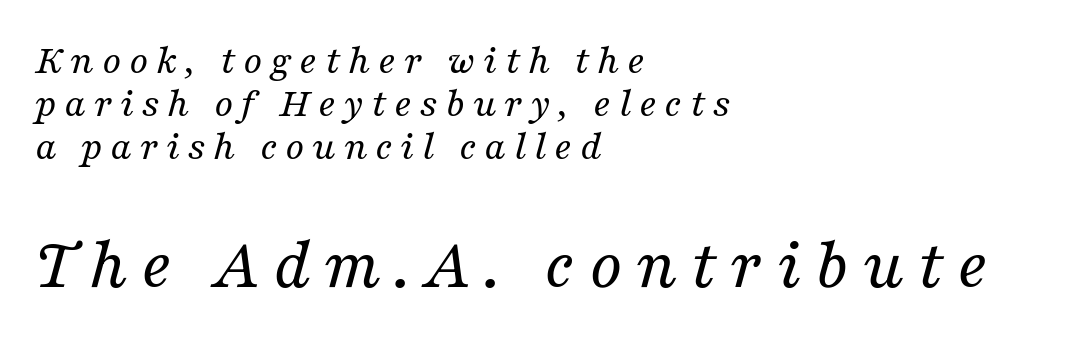
The image shows 73 px regular-weight serif type, italic (leaning right); set left-aligned, tight line spacing (1.02x), not underlined; the second (bottom) block is 1.74x larger; medium stroke contrast and a medium x-height.
